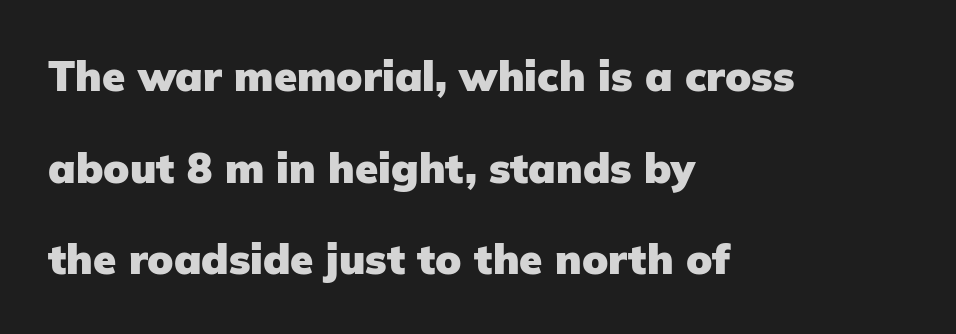
Style check: upright. The space between consecutive lines is lavish. Caption: bold face, heavy strokes. Short and long lines alike share a common starting point at left. Glance below the letters and you will spot only blank space.
